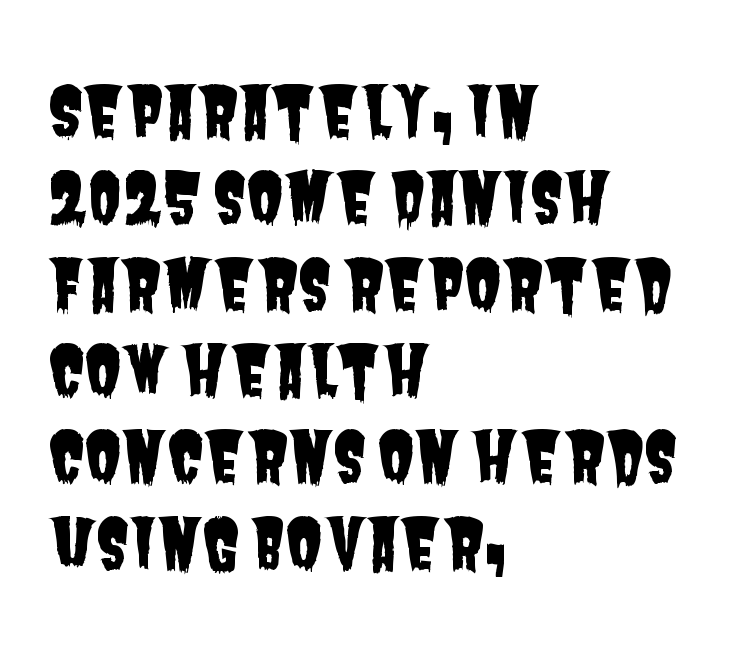
{"serif": "no", "width": "condensed", "stroke_contrast": "low", "x_height": "large", "monospaced": "no", "underline": "no", "align": "left", "line_spacing": "normal", "line_spacing_ratio": 1.27, "letter_spacing": "normal", "letter_spacing_em": 0.0, "glyph_px": 68}
